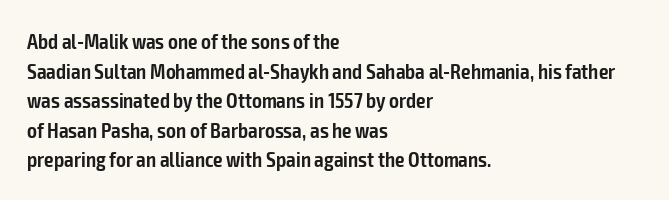
{"italic": "no", "bold": "semi", "underline": "no", "align": "left", "line_spacing": "normal", "line_spacing_ratio": 1.41, "letter_spacing": "normal", "letter_spacing_em": 0.0, "glyph_px": 21}
